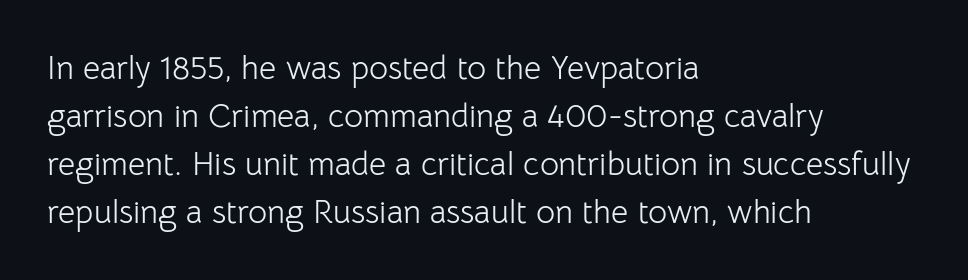
The image shows 33 px light sans-serif type, upright; set left-aligned, normal line spacing (1.45x), normal letter spacing, not underlined; low stroke contrast and a medium x-height.
